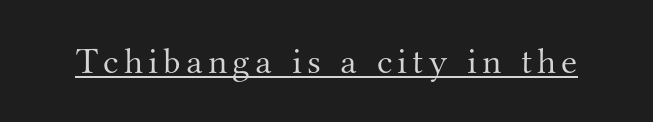
These lines are rendered in a variable-pitch font. Emphasis is given by a line drawn under the lettering. Italic: no, the glyphs are upright roman. The passage shown is not bold in any degree. This sample uses a serif face.
